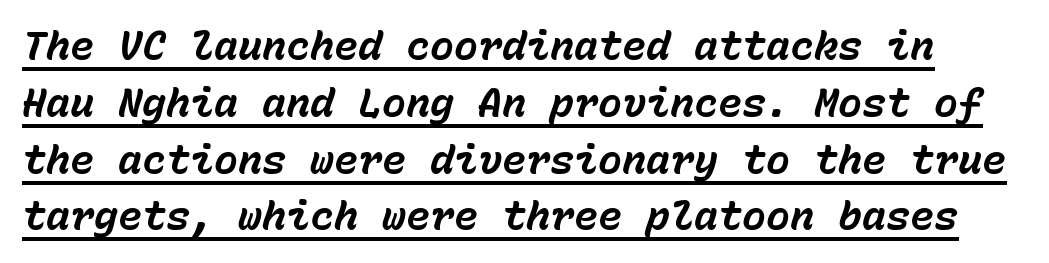
The image shows 40 px bold type, italic (leaning right), monospaced; set normal line spacing (1.42x), normal letter spacing, underlined; low stroke contrast and a medium x-height.
